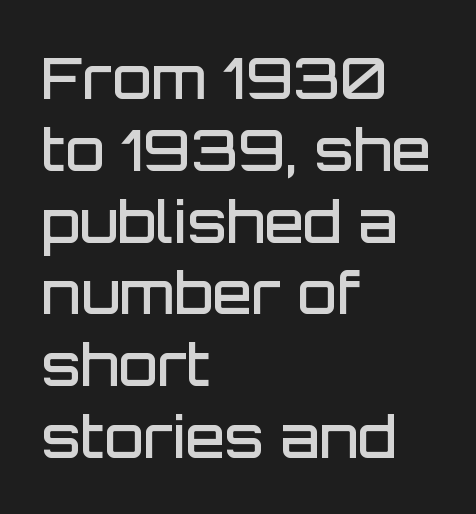
The setting favours the left margin, as ordinary paragraphs usually do. A semibold gives these letters moderate extra thickness, short of bold. Typographically, this falls in the sans-serif category. This is roman type, the default non-slanted kind.
